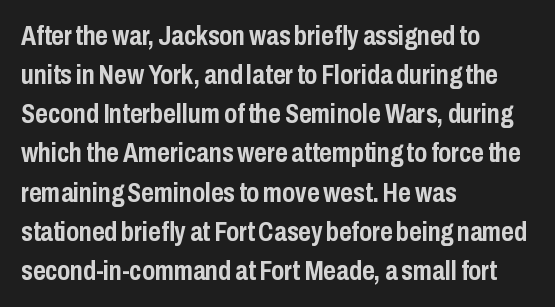
The typography opts for an upright posture over an oblique one. The face used here has the dense, thick strokes of a bold. Words float on clear page, feet unadorned. The typesetter chose a ragged-right arrangement here.
